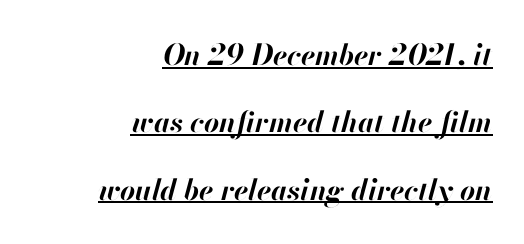
The image shows 29 px bold type, italic (leaning right); set right-aligned, loose line spacing (2.32x), normal letter spacing, underlined; high stroke contrast and a small x-height.
